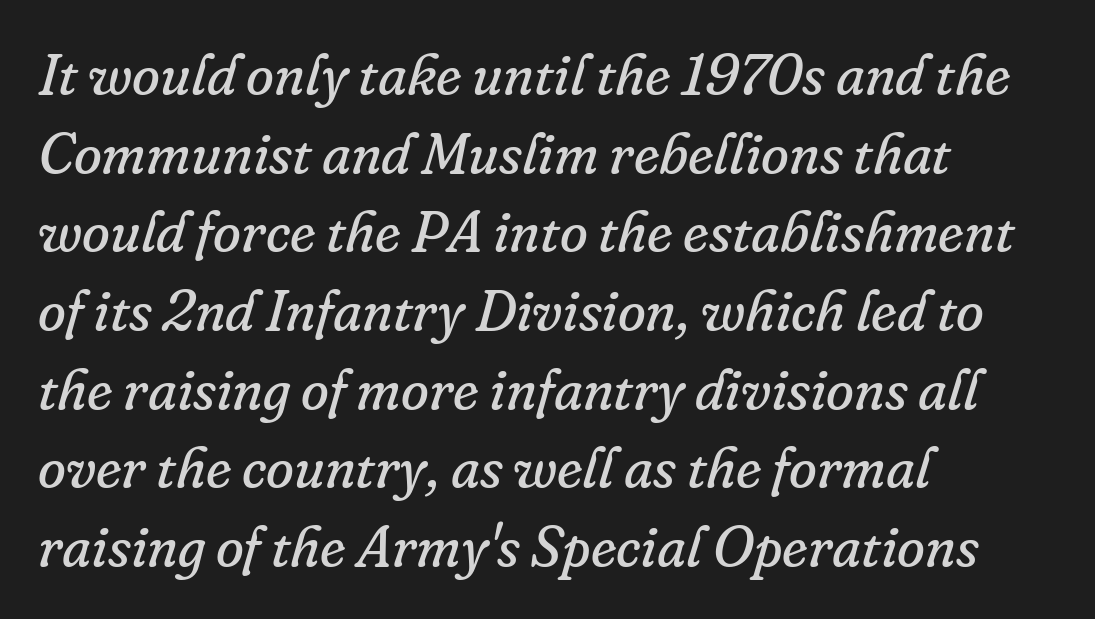
Q: Is the text bold? A: No.
Q: Is the text italic (slanted)? A: Yes, it leans right by about 16 degrees.
Q: Is the typeface a serif or a sans-serif typeface? A: Serif.
Q: Is the text underlined? A: No.
Q: How is the paragraph aligned? A: Left-aligned.
Q: Is the spacing between letters normal or unusually wide? A: Normal.
Q: Is the spacing between lines tight, normal or loose? A: Normal.
Q: Width (condensed, normal, or wide)? A: Normal.
Q: Stroke contrast? A: Low.
Q: x-height? A: Small.
Q: Monospaced? A: No.
